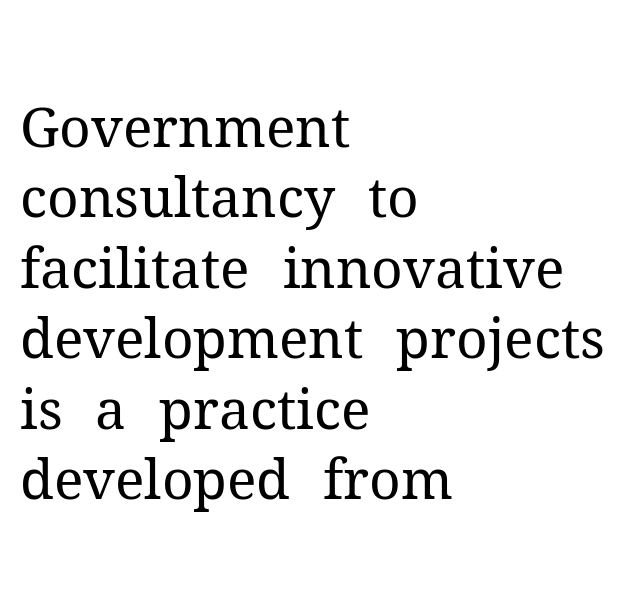
Q: Is the text bold? A: No.
Q: Is the text italic (slanted)? A: No, it is upright.
Q: Is the typeface a serif or a sans-serif typeface? A: Serif.
Q: Is the text underlined? A: No.
Q: How is the paragraph aligned? A: Left-aligned.
Q: Is the spacing between letters normal or unusually wide? A: Normal.
Q: Is the spacing between lines tight, normal or loose? A: Normal.
Q: Width (condensed, normal, or wide)? A: Normal.
Q: Stroke contrast? A: Medium.
Q: x-height? A: Medium.
Q: Monospaced? A: No.
